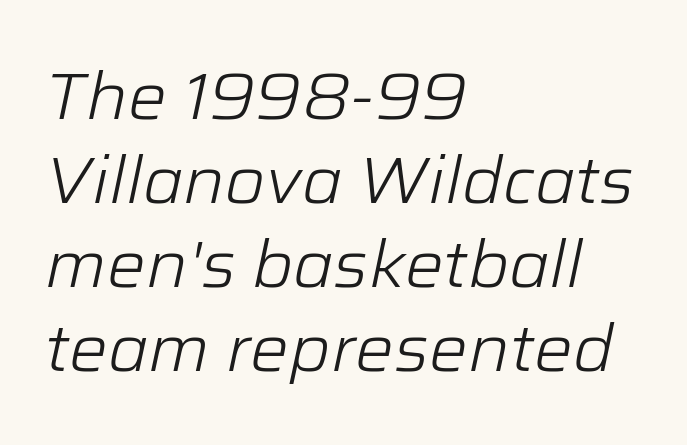
{"italic": "yes", "lean": "right", "slant_degrees": 12, "bold": "no", "weight": "light", "width": "normal", "stroke_contrast": "low", "x_height": "medium", "monospaced": "no", "underline": "no", "align": "left", "line_spacing": "normal", "line_spacing_ratio": 1.29, "letter_spacing": "normal", "letter_spacing_em": 0.0, "glyph_px": 65}
